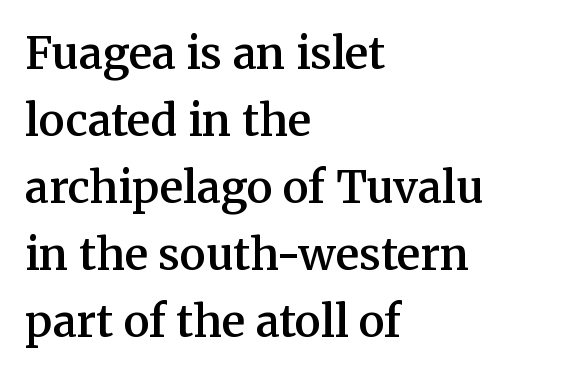
Is this a fixed-width face? No — the glyphs have proportional, varying widths. Weight: semibold (demi). Leading matches the norm, producing a regular column. The paragraph has a hard left edge and a soft right edge.
